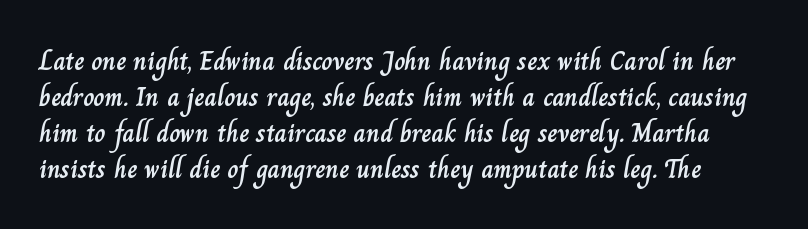
The image shows 27 px text type; set normal line spacing (1.33x), normal letter spacing, not underlined.
